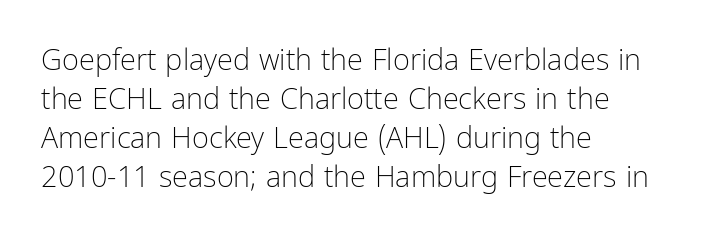
The image shows 29 px light, condensed sans-serif type, upright; set left-aligned, normal line spacing (1.35x), normal letter spacing, not underlined; low stroke contrast and a medium x-height.
